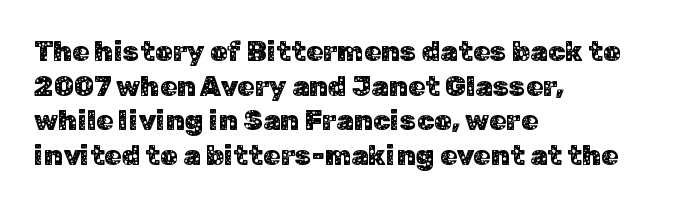
Q: Is the text italic (slanted)? A: No, it is upright.
Q: Is the typeface a serif or a sans-serif typeface? A: Sans-serif.
Q: Is the text underlined? A: No.
Q: How is the paragraph aligned? A: Left-aligned.
Q: Is the spacing between letters normal or unusually wide? A: Normal.
Q: Width (condensed, normal, or wide)? A: Normal.
Q: Stroke contrast? A: Low.
Q: x-height? A: Medium.
Q: Monospaced? A: No.
